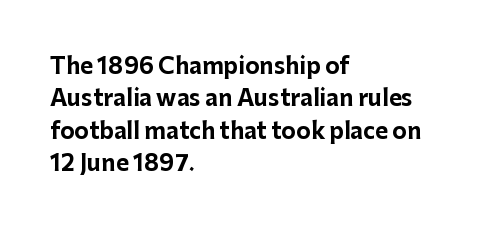
{"italic": "no", "bold": "yes", "underline": "no", "align": "left", "line_spacing": "normal", "line_spacing_ratio": 1.47, "letter_spacing": "normal", "letter_spacing_em": 0.0, "glyph_px": 22}
